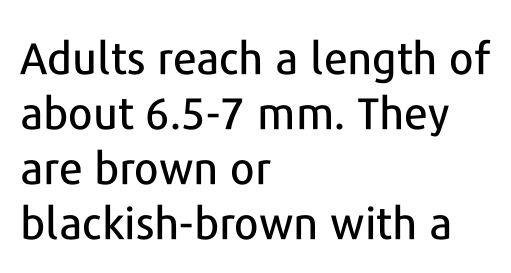
The image shows 44 px sans-serif type, upright; set left-aligned, normal line spacing (1.25x), normal letter spacing, not underlined; low stroke contrast and a medium x-height.
